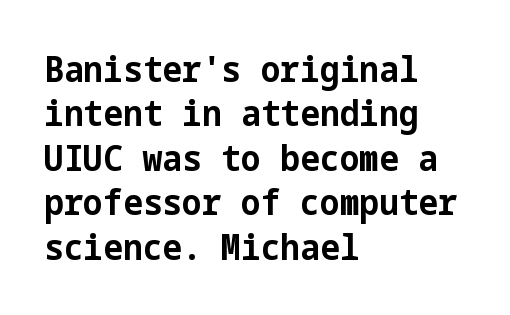
{"serif": "no", "italic": "no", "bold": "yes", "weight": "bold", "width": "normal", "stroke_contrast": "low", "x_height": "medium", "underline": "no", "align": "left", "line_spacing": "normal", "line_spacing_ratio": 1.27, "letter_spacing": "normal", "letter_spacing_em": 0.0, "glyph_px": 35}
